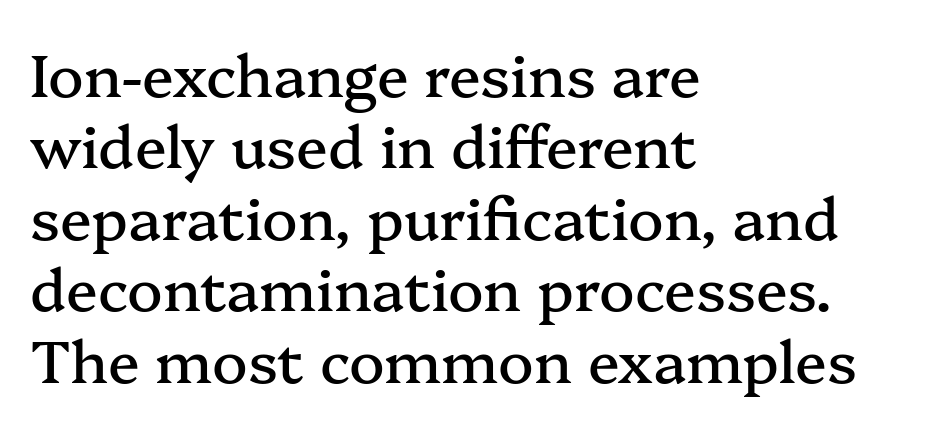
{"serif": "yes", "italic": "no", "width": "normal", "stroke_contrast": "medium", "x_height": "medium", "monospaced": "no", "underline": "no", "align": "left", "line_spacing_ratio": 1.21, "letter_spacing": "normal", "letter_spacing_em": 0.0, "glyph_px": 59}
